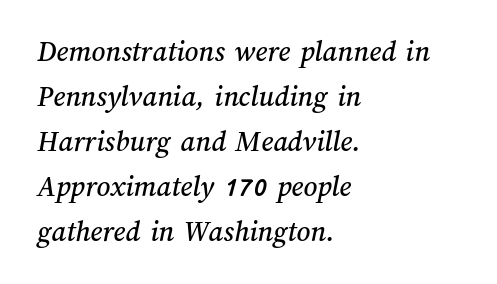
Q: Is the text underlined? A: No.
Q: How is the paragraph aligned? A: Left-aligned.
Q: Is the spacing between letters normal or unusually wide? A: Normal.
Q: Is the spacing between lines tight, normal or loose? A: Normal.
Q: Width (condensed, normal, or wide)? A: Normal.
Q: Stroke contrast? A: Medium.
Q: x-height? A: Medium.
Q: Monospaced? A: No.
